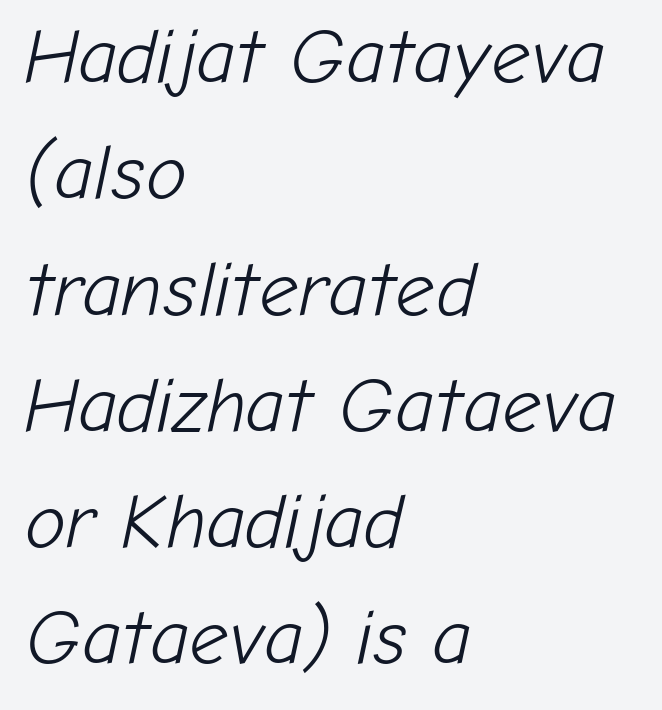
Is this a fixed-width face? No — the glyphs have proportional, varying widths. Check the space under the baseline: it is left empty. Nobody touched the tracking dial on this one. The ragged edge is on the right, which tells us the setting is flush left.
